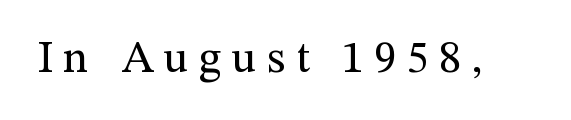
Underline: absent. The type sits square on the baseline with zero lean. No heavy texture on the line: the type isn't bold. Do the characters align in a grid? No, the font is proportional. Note: serifs present on the glyphs.
